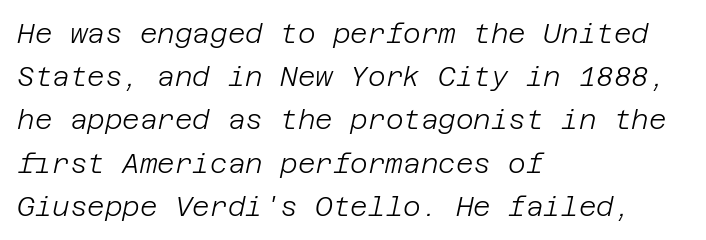
The typeface has the unassuming heft of standard copy or less. This sample keeps an unexceptional amount of space between lines. Honestly, the letter spacing is just normal — you wouldn't notice it. Teacher's note: observe the even left margin — that is flush-left alignment.
